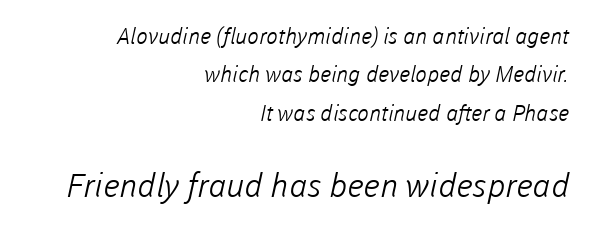
{"serif": "no", "bold": "no", "weight": "light", "width": "normal", "stroke_contrast": "low", "x_height": "medium", "monospaced": "no", "underline": "no", "align": "right", "line_spacing_ratio": 1.75, "letter_spacing": "normal", "letter_spacing_em": 0.0, "larger_block": "second", "size_ratio": 1.5, "glyph_px": 33}
